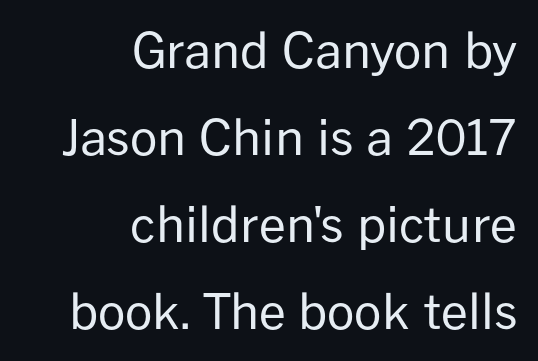
The image shows 48 px regular-weight sans-serif type, upright; set right-aligned, line spacing 1.81x, normal letter spacing, not underlined; low stroke contrast and a medium x-height.
